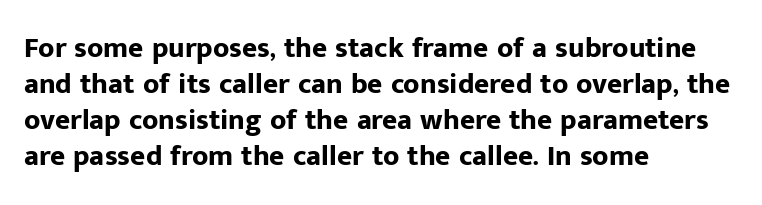
Q: Is the text bold? A: Yes.
Q: Is the text italic (slanted)? A: No, it is upright.
Q: Is the typeface a serif or a sans-serif typeface? A: Sans-serif.
Q: Is the text underlined? A: No.
Q: How is the paragraph aligned? A: Left-aligned.
Q: Is the spacing between letters normal or unusually wide? A: Normal.
Q: Width (condensed, normal, or wide)? A: Normal.
Q: Stroke contrast? A: Low.
Q: x-height? A: Medium.
Q: Monospaced? A: No.
